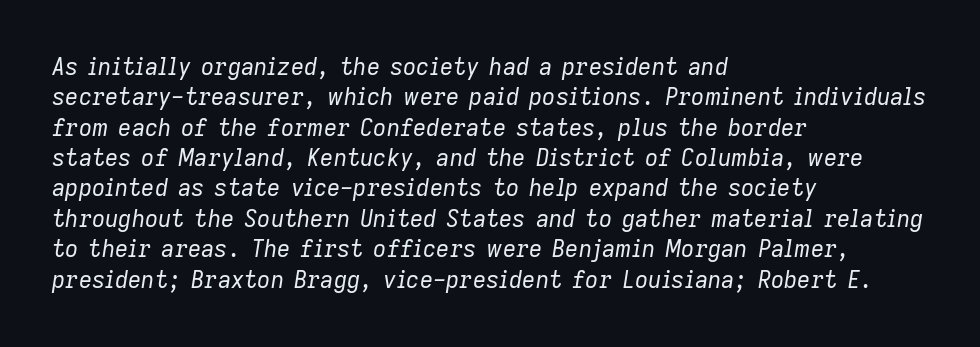
{"italic": "yes", "lean": "right", "slant_degrees": 9, "bold": "no", "underline": "no", "align": "left", "line_spacing": "normal", "line_spacing_ratio": 1.32, "letter_spacing": "normal", "letter_spacing_em": 0.0, "glyph_px": 23}
